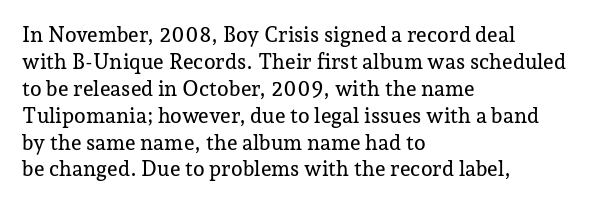
Q: Is the text italic (slanted)? A: No, it is upright.
Q: Is the text underlined? A: No.
Q: How is the paragraph aligned? A: Left-aligned.
Q: Is the spacing between letters normal or unusually wide? A: Normal.
Q: Is the spacing between lines tight, normal or loose? A: Normal.
